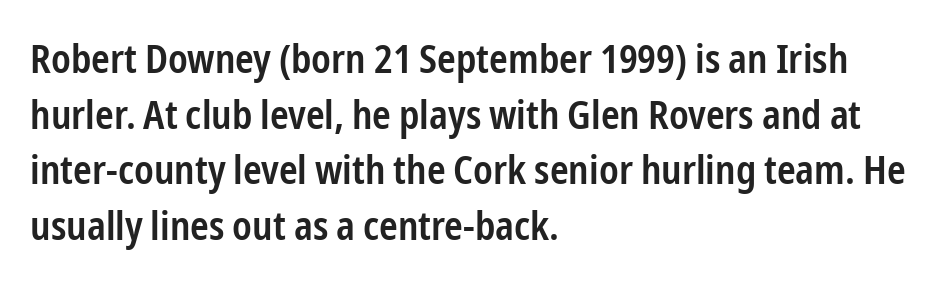
Short and long lines alike share a common starting point at left. No extra tracking has been applied to these lines. The passage shown is typed in a proportional face where columns would drift. Vertically, the passage feels balanced, rows spaced as you'd expect.
